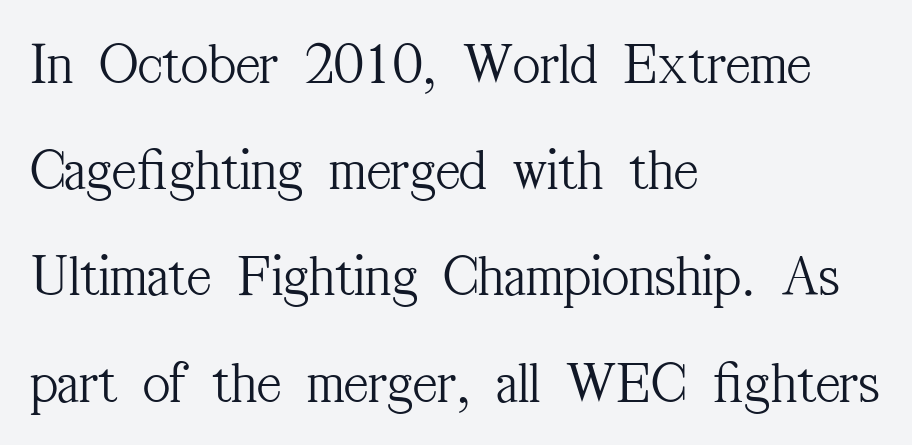
{"serif": "yes", "italic": "no", "bold": "no", "weight": "light", "width": "condensed", "stroke_contrast": "medium", "x_height": "medium", "monospaced": "no", "underline": "no", "align": "left", "line_spacing_ratio": 1.8, "letter_spacing": "normal", "letter_spacing_em": 0.0, "glyph_px": 59}
